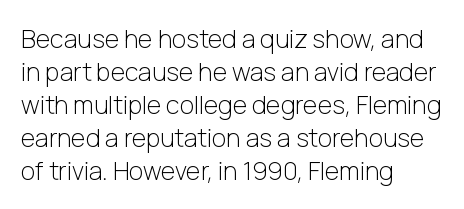
The image shows 25 px text type, upright; set left-aligned, normal line spacing (1.32x), normal letter spacing, not underlined.
